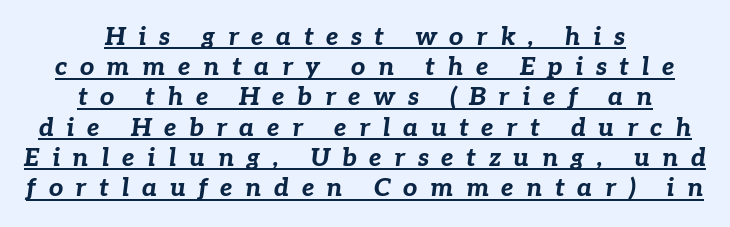
{"italic": "yes", "lean": "right", "slant_degrees": 7, "bold": "yes", "underline": "yes", "align": "center", "line_spacing_ratio": 1.21, "letter_spacing": "wide", "letter_spacing_em": 0.5, "glyph_px": 25}
